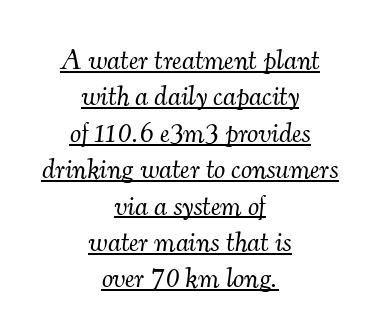
Q: Is the text bold? A: No.
Q: Is the text italic (slanted)? A: Yes, it leans right by about 7 degrees.
Q: Is the typeface a serif or a sans-serif typeface? A: Serif.
Q: Is the text underlined? A: Yes.
Q: How is the paragraph aligned? A: Centered.
Q: Is the spacing between letters normal or unusually wide? A: Normal.
Q: Is the spacing between lines tight, normal or loose? A: Normal.
Q: Width (condensed, normal, or wide)? A: Normal.
Q: Stroke contrast? A: Medium.
Q: x-height? A: Small.
Q: Monospaced? A: No.
